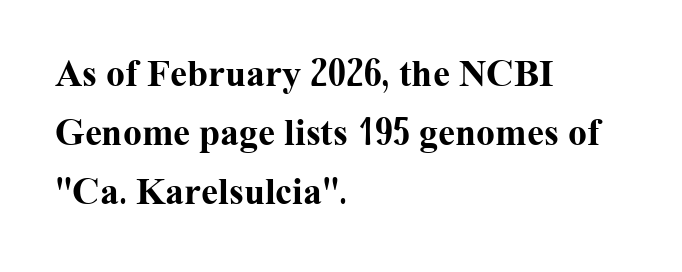
Q: Is the text bold? A: Yes.
Q: Is the text italic (slanted)? A: No, it is upright.
Q: Is the typeface a serif or a sans-serif typeface? A: Serif.
Q: Is the text underlined? A: No.
Q: How is the paragraph aligned? A: Left-aligned.
Q: Is the spacing between letters normal or unusually wide? A: Normal.
Q: Is the spacing between lines tight, normal or loose? A: Normal.
Q: Width (condensed, normal, or wide)? A: Normal.
Q: Stroke contrast? A: Medium.
Q: x-height? A: Medium.
Q: Monospaced? A: No.
